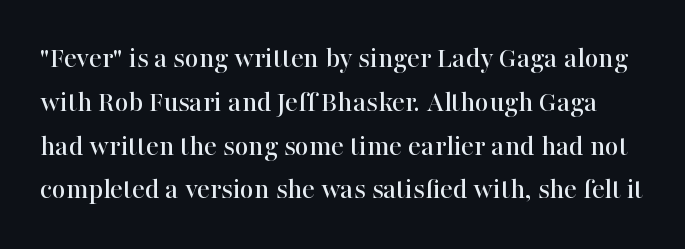
The letters carry serifs — small finishing strokes at the ends of their stems. Designer's note — italics off, roman on. A typesetter would call this zero additional tracking. One glance says typical: line gaps are just what's usual. The space directly below the letters is spotless.
